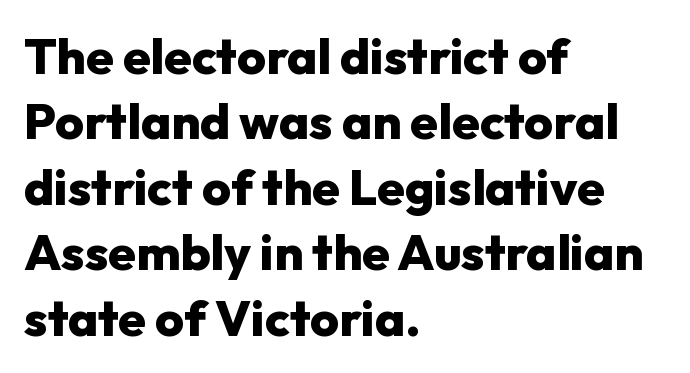
Tall strokes in this sample are plumb rather than angled. A typesetter would label this face a sans. Underline: absent. In terms of letterspacing, this is plain default setting.
